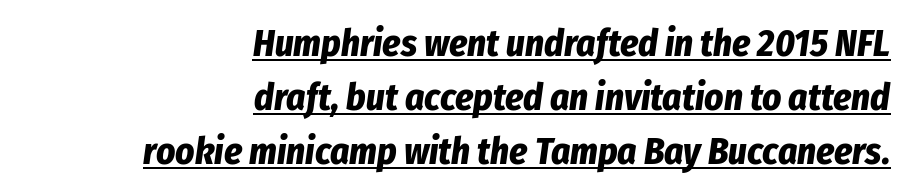
{"italic": "yes", "lean": "right", "slant_degrees": 8, "bold": "yes", "weight": "bold", "width": "condensed", "stroke_contrast": "low", "x_height": "medium", "monospaced": "no", "underline": "yes", "align": "right", "line_spacing": "normal", "line_spacing_ratio": 1.46, "letter_spacing": "normal", "letter_spacing_em": 0.0, "glyph_px": 37}
